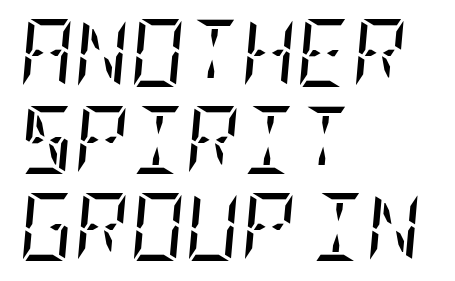
Q: Is the text bold? A: No.
Q: Is the text italic (slanted)? A: Yes, it leans right by about 5 degrees.
Q: Is the typeface a serif or a sans-serif typeface? A: Serif.
Q: Is the text underlined? A: No.
Q: How is the paragraph aligned? A: Left-aligned.
Q: Is the spacing between letters normal or unusually wide? A: Normal.
Q: Is the spacing between lines tight, normal or loose? A: Normal.
Q: Width (condensed, normal, or wide)? A: Condensed.
Q: Stroke contrast? A: Low.
Q: x-height? A: Large.
